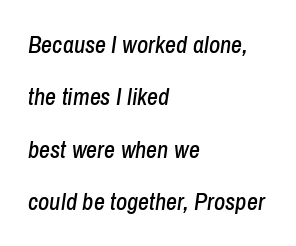
The image shows 24 px text type, italic (leaning right); set left-aligned, loose line spacing (2.18x), normal letter spacing, not underlined.
